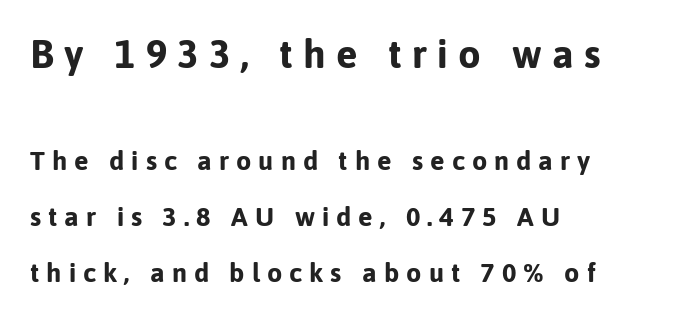
The image shows 40 px bold sans-serif type, upright; set left-aligned, loose line spacing (2.06x), unusually wide letter spacing (+0.26 em), not underlined; the first (top) block is 1.48x larger; low stroke contrast and a medium x-height.
